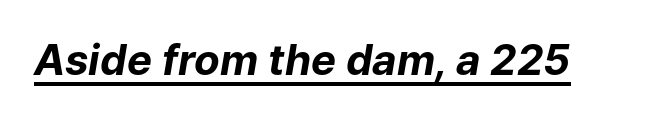
Honestly, the underline is the first thing you notice here. How are the letters spaced? Ordinarily, with no added tracking. Characters are canted at an angle relative to the baseline's perpendicular. Think of a printed novel: that variable character pitch is what you see here. Bold? Absolutely — the strokes are thick and heavy.
